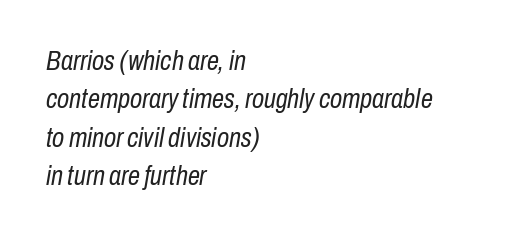
Q: Is the text bold? A: No.
Q: Is the text italic (slanted)? A: Yes, it leans right by about 10 degrees.
Q: Is the text underlined? A: No.
Q: How is the paragraph aligned? A: Left-aligned.
Q: Is the spacing between letters normal or unusually wide? A: Normal.
Q: Is the spacing between lines tight, normal or loose? A: Normal.
